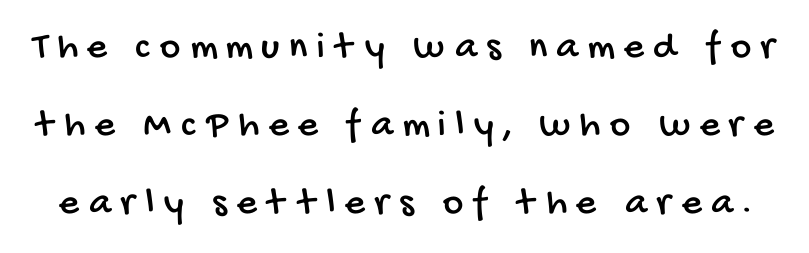
Q: Is the typeface a serif or a sans-serif typeface? A: Sans-serif.
Q: Is the text underlined? A: No.
Q: Is the spacing between letters normal or unusually wide? A: Unusually wide.
Q: Is the spacing between lines tight, normal or loose? A: Loose.
Q: Width (condensed, normal, or wide)? A: Condensed.
Q: Stroke contrast? A: Low.
Q: x-height? A: Large.
Q: Monospaced? A: No.
